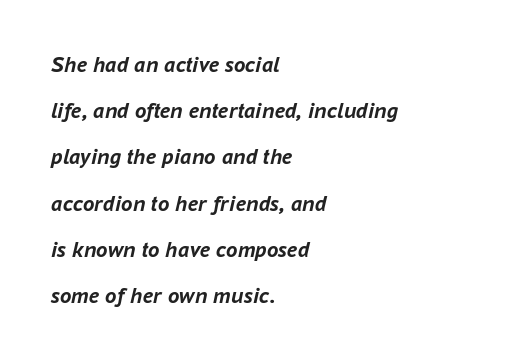
{"italic": "yes", "lean": "right", "slant_degrees": 16, "bold": "yes", "underline": "no", "align": "left", "line_spacing": "loose", "line_spacing_ratio": 2.01, "letter_spacing": "normal", "letter_spacing_em": 0.0, "glyph_px": 23}
